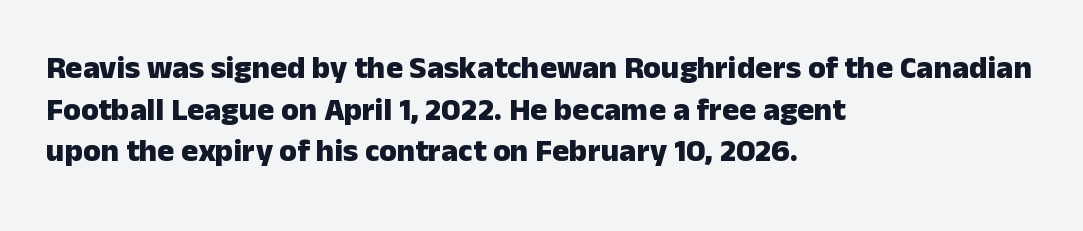
Vertically, the passage feels balanced, rows spaced as you'd expect. No extra tracking has been applied to these lines. The typeface chosen for these lines omits serifs. These words are printed bold, with thick strokes throughout. The letters stand upright; this is a roman face. Do the characters align in a grid? No, the font is proportional.
